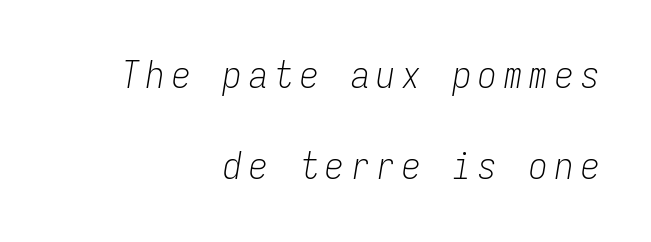
Q: Is the text bold? A: No.
Q: Is the text italic (slanted)? A: Yes, it leans right by about 9 degrees.
Q: Is the text underlined? A: No.
Q: How is the paragraph aligned? A: Right-aligned.
Q: Is the spacing between lines tight, normal or loose? A: Loose.
Q: Width (condensed, normal, or wide)? A: Condensed.
Q: Stroke contrast? A: Low.
Q: x-height? A: Medium.
Q: Monospaced? A: Yes.
